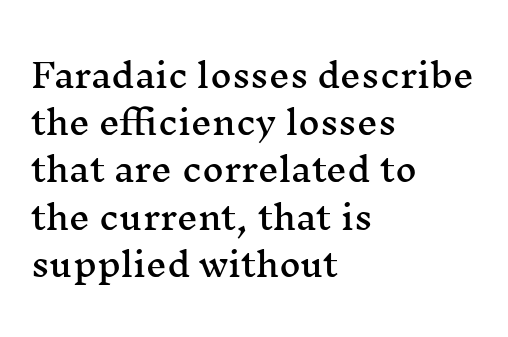
Q: Is the text italic (slanted)? A: No, it is upright.
Q: Is the typeface a serif or a sans-serif typeface? A: Serif.
Q: Is the text underlined? A: No.
Q: How is the paragraph aligned? A: Left-aligned.
Q: Is the spacing between letters normal or unusually wide? A: Normal.
Q: Is the spacing between lines tight, normal or loose? A: Normal.
Q: Width (condensed, normal, or wide)? A: Wide.
Q: Stroke contrast? A: Medium.
Q: x-height? A: Medium.
Q: Monospaced? A: No.
